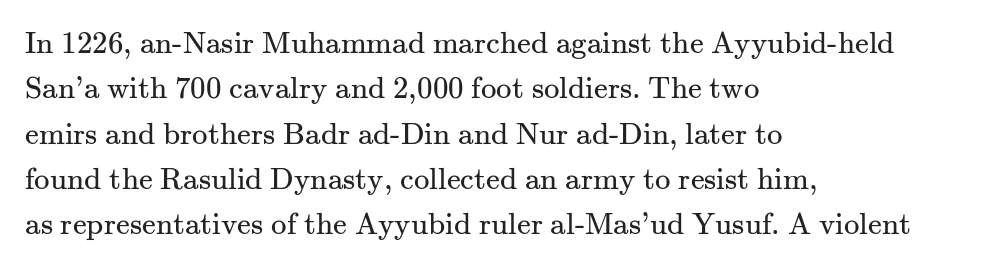
The image shows 31 px regular-weight serif type, upright; set left-aligned, normal line spacing (1.46x), normal letter spacing, not underlined; medium stroke contrast and a small x-height.
